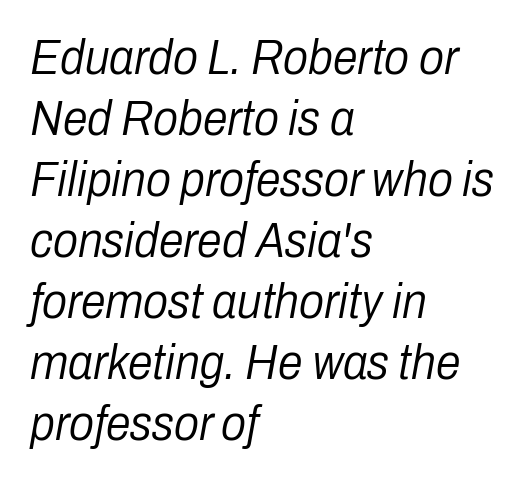
The image shows 50 px light, condensed type, italic (leaning right); set left-aligned, line spacing 1.22x, normal letter spacing, not underlined; low stroke contrast and a medium x-height.
